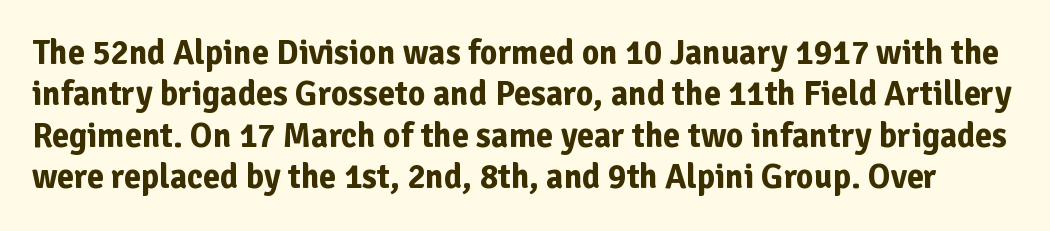
{"serif": "no", "italic": "no", "bold": "yes", "weight": "bold", "width": "normal", "stroke_contrast": "low", "x_height": "medium", "monospaced": "no", "underline": "no", "line_spacing_ratio": 1.22, "letter_spacing": "normal", "letter_spacing_em": 0.0, "glyph_px": 34}
